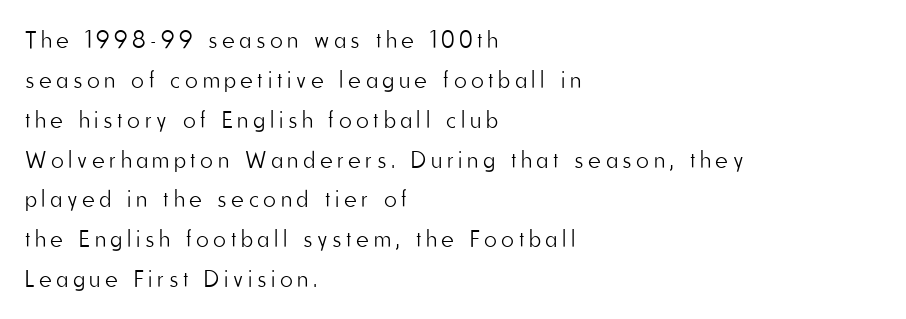
{"italic": "no", "bold": "no", "underline": "no", "align": "left", "line_spacing": "normal", "line_spacing_ratio": 1.66, "letter_spacing": "wide", "letter_spacing_em": 0.21, "glyph_px": 24}
